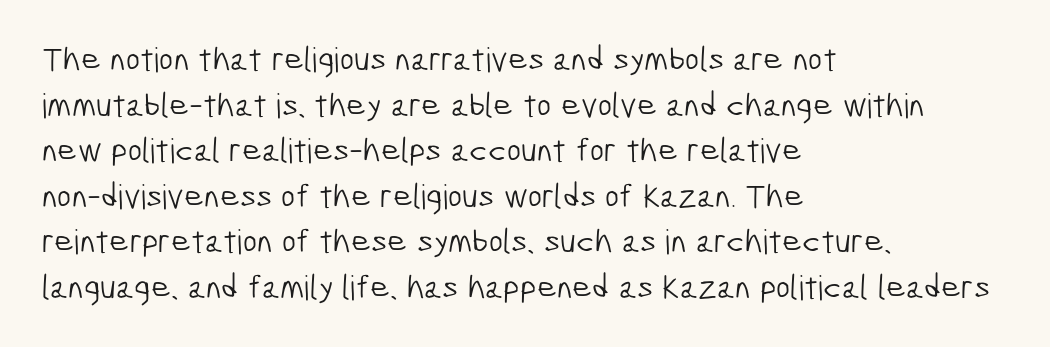
The image shows 34 px light, condensed sans-serif type; set left-aligned, normal line spacing (1.34x), normal letter spacing, not underlined; low stroke contrast and a medium x-height.
